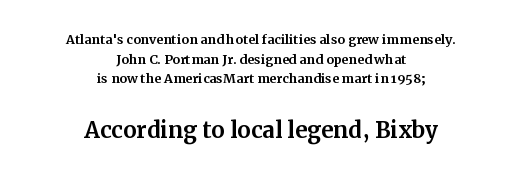
The image shows 30 px serif type, upright; set centered, line spacing 1.16x, normal letter spacing, not underlined; the second (bottom) block is 1.76x larger; medium stroke contrast and a medium x-height.
